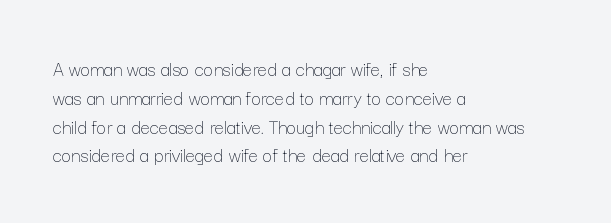
{"italic": "no", "bold": "no", "underline": "no", "align": "left", "line_spacing": "normal", "line_spacing_ratio": 1.37, "letter_spacing": "normal", "letter_spacing_em": 0.0, "glyph_px": 21}
